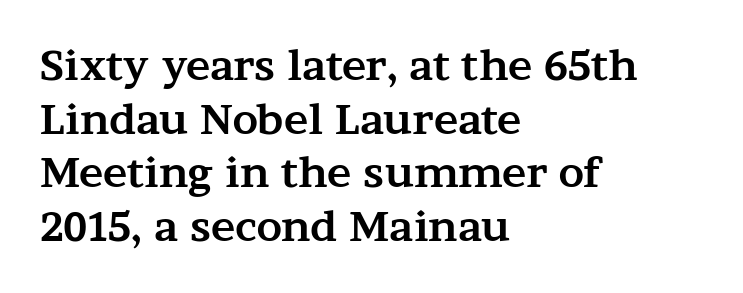
Q: Is the text bold? A: Yes.
Q: Is the text italic (slanted)? A: No, it is upright.
Q: Is the typeface a serif or a sans-serif typeface? A: Serif.
Q: Is the text underlined? A: No.
Q: How is the paragraph aligned? A: Left-aligned.
Q: Is the spacing between letters normal or unusually wide? A: Normal.
Q: Is the spacing between lines tight, normal or loose? A: Normal.
Q: Width (condensed, normal, or wide)? A: Wide.
Q: Stroke contrast? A: Medium.
Q: x-height? A: Medium.
Q: Monospaced? A: No.
